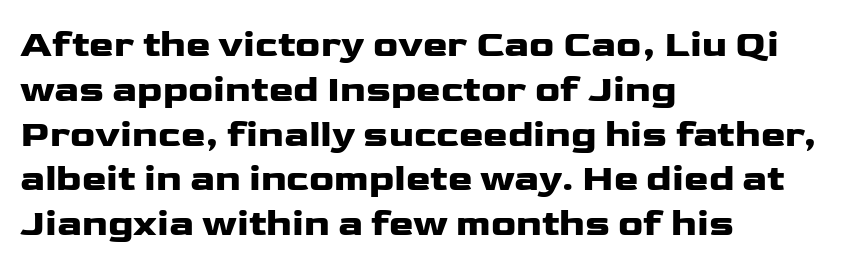
The horizontal fit of the characters is conventional and even. Varying glyph widths throughout — classic text-font behaviour. A student would call this left alignment; a typographer would say flush left, rag right. Check the space under the baseline: it is left empty. Tall strokes in this sample are plumb rather than angled.
